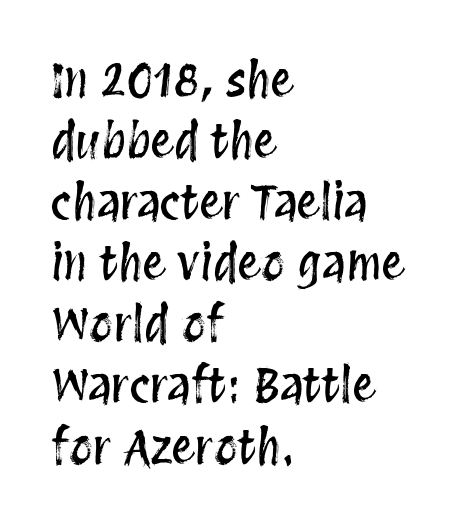
The image shows 47 px condensed type, upright; set left-aligned, normal line spacing (1.3x), normal letter spacing, not underlined; medium stroke contrast and a large x-height.
